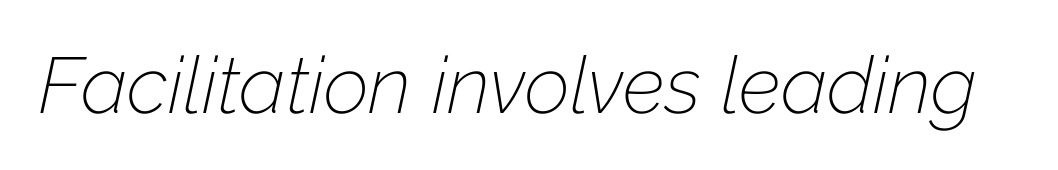
These lines were composed using italics. The face used here is proportionally spaced, like ordinary book or web type. Does extra space separate the letters? No, they use regular spacing. Quick note: underline off. Stroke thickness stays within the range of a standard reading face or lighter.
